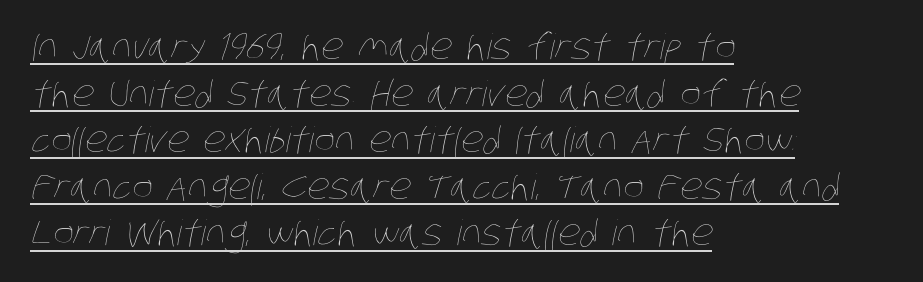
Q: Is the text bold? A: No.
Q: Is the text underlined? A: Yes.
Q: How is the paragraph aligned? A: Left-aligned.
Q: Is the spacing between letters normal or unusually wide? A: Normal.
Q: Is the spacing between lines tight, normal or loose? A: Normal.
Q: Width (condensed, normal, or wide)? A: Condensed.
Q: Stroke contrast? A: Low.
Q: x-height? A: Large.
Q: Monospaced? A: No.
